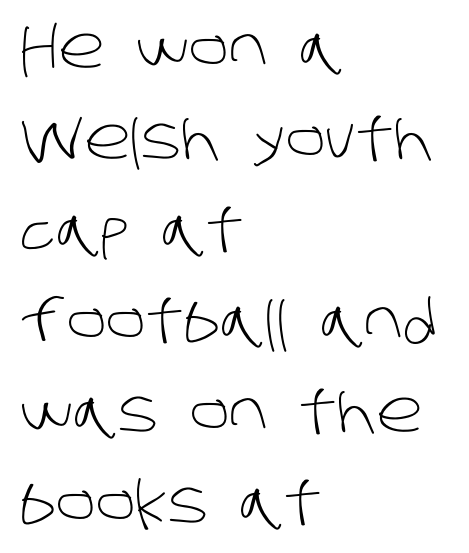
You could not count columns in this text — the font is proportionally spaced. Examine the stroke ends and you'll find no serifs. Leading matches the norm, producing a regular column. Stroke thickness stays within the range of a standard reading face or lighter. Does extra space separate the letters? No, they use regular spacing.
